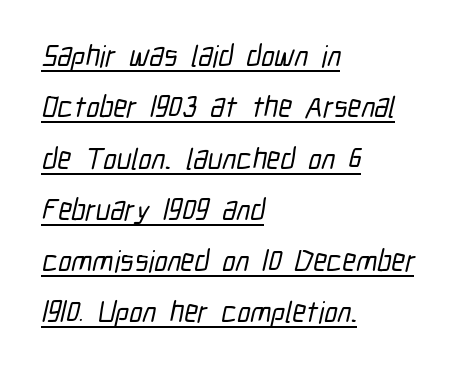
This sample is left-justified, so line endings fall wherever the words run out. Words appear dense and cohesive because spacing is normal. Underlining? Definitely there. Varying glyph widths throughout — classic text-font behaviour. No feet cap the strokes, marking this as sans-serif type.
